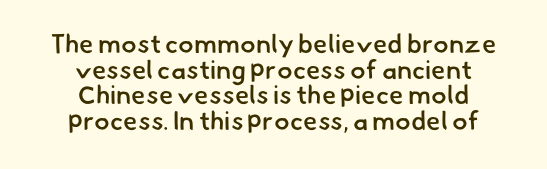
The image shows 26 px text type; set centered, tight line spacing (0.99x), normal letter spacing, not underlined.
